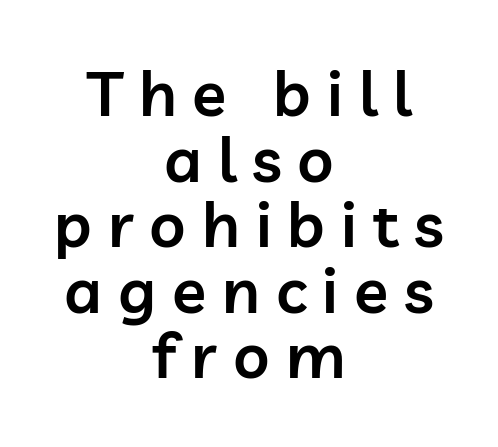
{"serif": "no", "italic": "no", "bold": "semi", "weight": "semibold", "width": "normal", "stroke_contrast": "low", "x_height": "medium", "monospaced": "no", "underline": "no", "align": "center", "line_spacing": "tight", "line_spacing_ratio": 1.04, "letter_spacing": "wide", "letter_spacing_em": 0.25, "glyph_px": 63}
